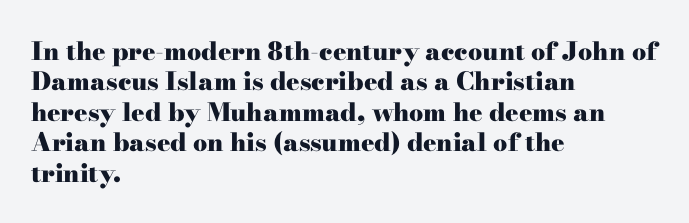
Q: Is the text bold? A: Yes.
Q: Is the text italic (slanted)? A: No, it is upright.
Q: Is the text underlined? A: No.
Q: How is the paragraph aligned? A: Left-aligned.
Q: Is the spacing between letters normal or unusually wide? A: Normal.
